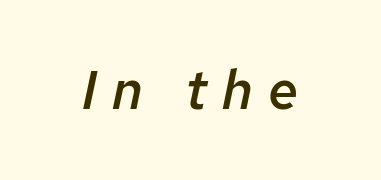
Q: Is the text bold? A: Semi-bold.
Q: Is the text italic (slanted)? A: Yes, it leans right by about 12 degrees.
Q: Is the text underlined? A: No.
Q: Is the spacing between letters normal or unusually wide? A: Unusually wide.
Q: Width (condensed, normal, or wide)? A: Normal.
Q: Stroke contrast? A: Low.
Q: x-height? A: Medium.
Q: Monospaced? A: No.
